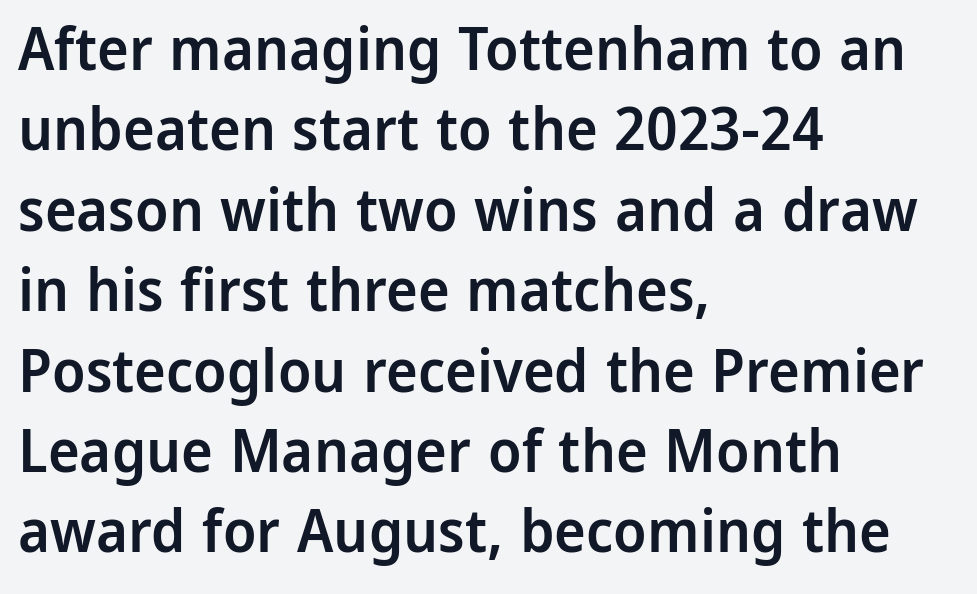
The image shows 60 px semibold sans-serif type, upright; set left-aligned, normal line spacing (1.34x), normal letter spacing, not underlined; low stroke contrast and a medium x-height.
